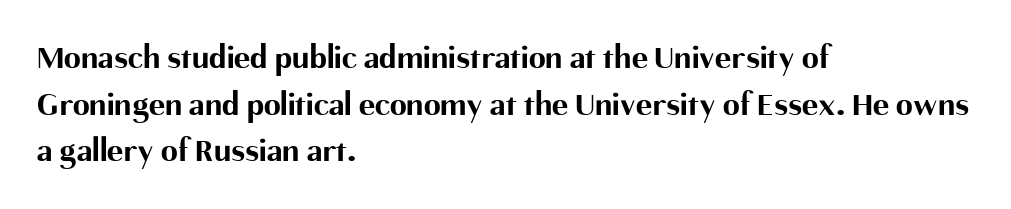
Q: Is the text bold? A: Yes.
Q: Is the text italic (slanted)? A: No, it is upright.
Q: Is the typeface a serif or a sans-serif typeface? A: Sans-serif.
Q: Is the text underlined? A: No.
Q: How is the paragraph aligned? A: Left-aligned.
Q: Is the spacing between letters normal or unusually wide? A: Normal.
Q: Is the spacing between lines tight, normal or loose? A: Normal.
Q: Width (condensed, normal, or wide)? A: Normal.
Q: Stroke contrast? A: Medium.
Q: x-height? A: Medium.
Q: Monospaced? A: No.
